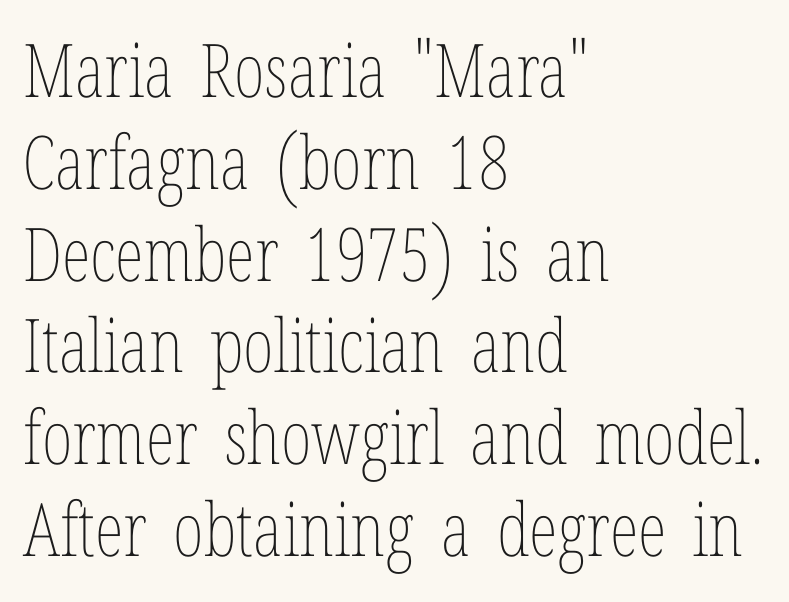
{"italic": "no", "bold": "no", "weight": "thin", "width": "condensed", "stroke_contrast": "low", "x_height": "medium", "monospaced": "no", "underline": "no", "align": "left", "line_spacing_ratio": 1.24, "letter_spacing": "normal", "letter_spacing_em": 0.0, "glyph_px": 74}
